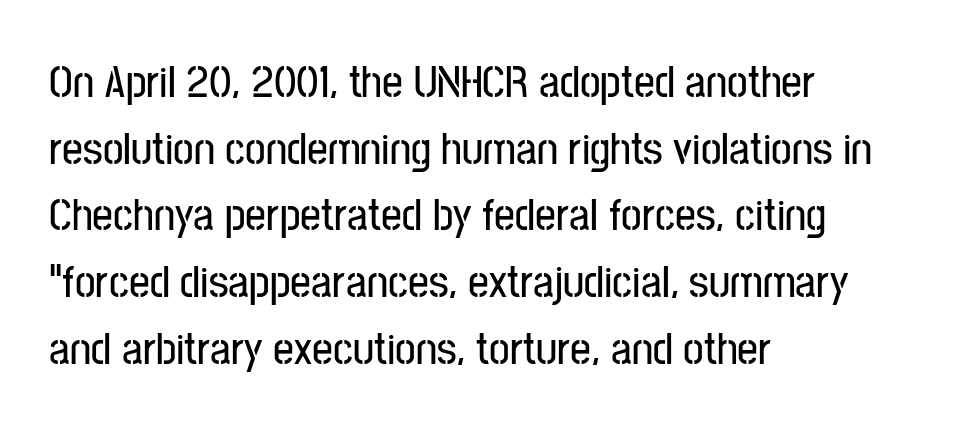
The image shows 46 px condensed sans-serif type, upright; set left-aligned, normal line spacing (1.45x), normal letter spacing, not underlined; low stroke contrast and a medium x-height.
